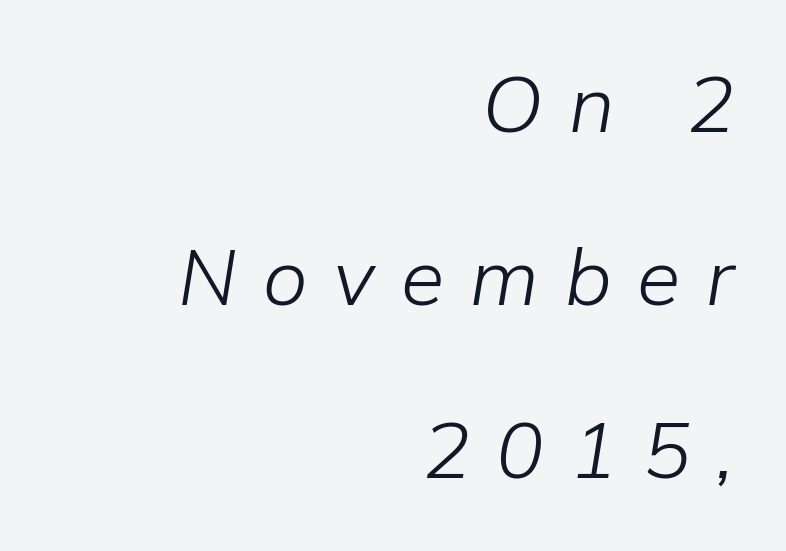
The image shows 79 px light type, italic (leaning right); set right-aligned, loose line spacing (2.19x), unusually wide letter spacing (+0.33 em), not underlined; low stroke contrast and a medium x-height.
